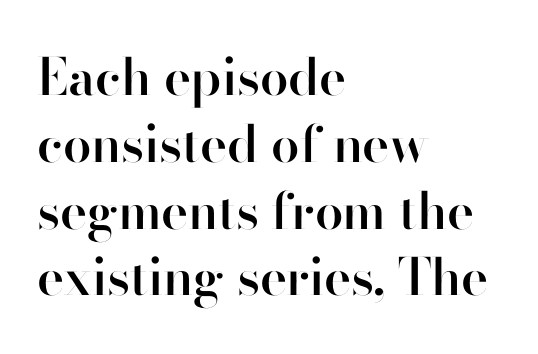
The image shows 51 px semibold sans-serif type, upright; set left-aligned, normal line spacing (1.31x), normal letter spacing, not underlined; high stroke contrast and a small x-height.
